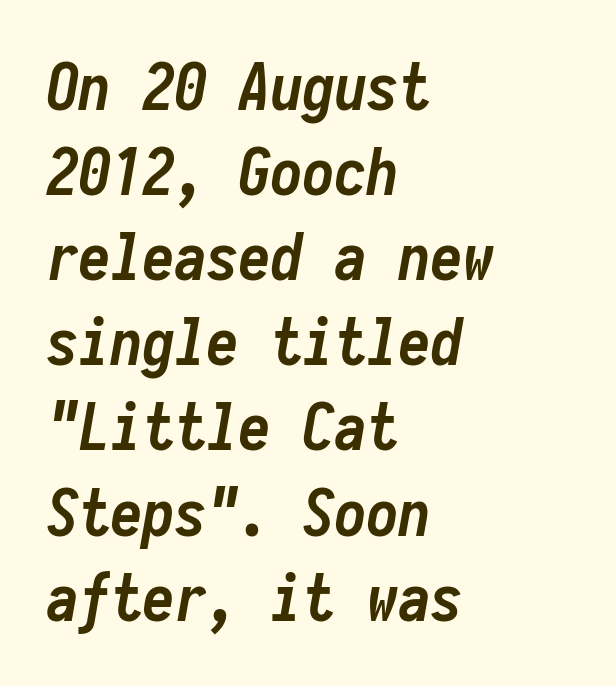
Q: Is the text bold? A: Yes.
Q: Is the text italic (slanted)? A: Yes, it leans right by about 10 degrees.
Q: Is the text underlined? A: No.
Q: How is the paragraph aligned? A: Left-aligned.
Q: Is the spacing between letters normal or unusually wide? A: Normal.
Q: Is the spacing between lines tight, normal or loose? A: Normal.
Q: Width (condensed, normal, or wide)? A: Condensed.
Q: Stroke contrast? A: Low.
Q: x-height? A: Medium.
Q: Monospaced? A: Yes.
